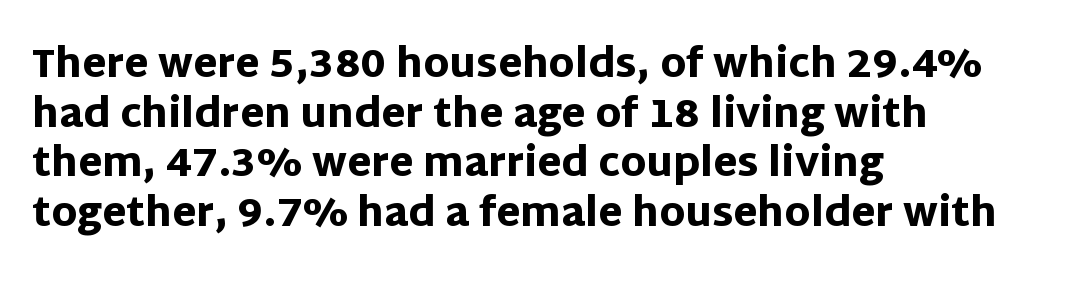
Q: Is the text bold? A: Yes.
Q: Is the text italic (slanted)? A: No, it is upright.
Q: Is the typeface a serif or a sans-serif typeface? A: Sans-serif.
Q: Is the text underlined? A: No.
Q: How is the paragraph aligned? A: Left-aligned.
Q: Is the spacing between letters normal or unusually wide? A: Normal.
Q: Is the spacing between lines tight, normal or loose? A: Normal.
Q: Width (condensed, normal, or wide)? A: Normal.
Q: Stroke contrast? A: Low.
Q: x-height? A: Large.
Q: Monospaced? A: No.
